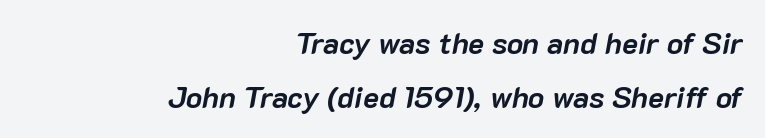
Weight check: bold — yes, fully. Every character sits at an angle, as italics do. The paragraph has a hard right edge and a soft left edge. Letter spacing: default. Only glyphs here, with clear space below each row. Proportional: the letters do not fall into vertical columns.
